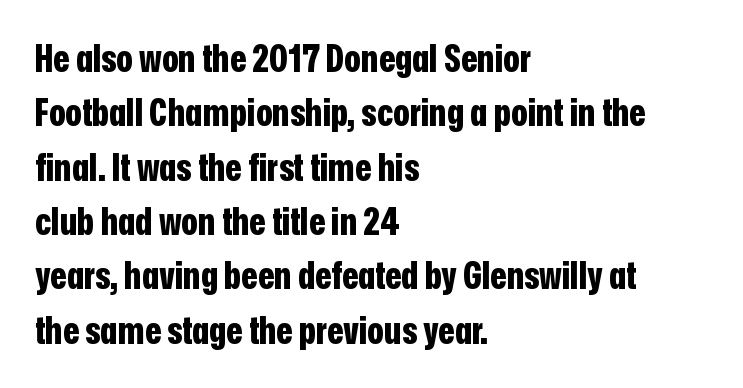
{"serif": "no", "italic": "no", "bold": "yes", "weight": "bold", "width": "condensed", "stroke_contrast": "low", "x_height": "medium", "monospaced": "no", "underline": "no", "align": "left", "line_spacing": "normal", "line_spacing_ratio": 1.43, "letter_spacing": "normal", "letter_spacing_em": 0.0, "glyph_px": 38}
